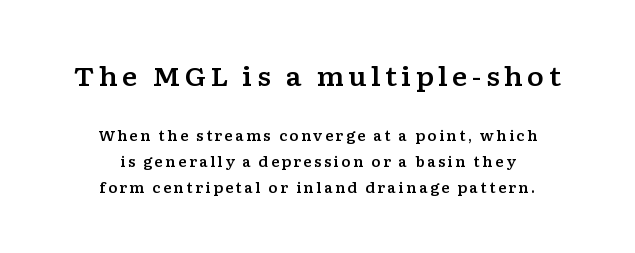
{"italic": "no", "underline": "no", "align": "center", "line_spacing_ratio": 1.85, "larger_block": "first", "size_ratio": 1.86, "glyph_px": 26}
